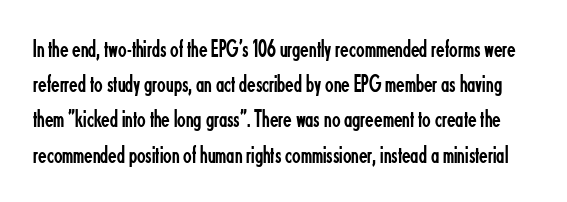
The weight tops out at a normal text grade. Check the space under the baseline: it is left empty. Inter-character spacing is left at the font's built-in metrics. Honestly, the row spacing looks completely unremarkable. The type sits square on the baseline with zero lean.
